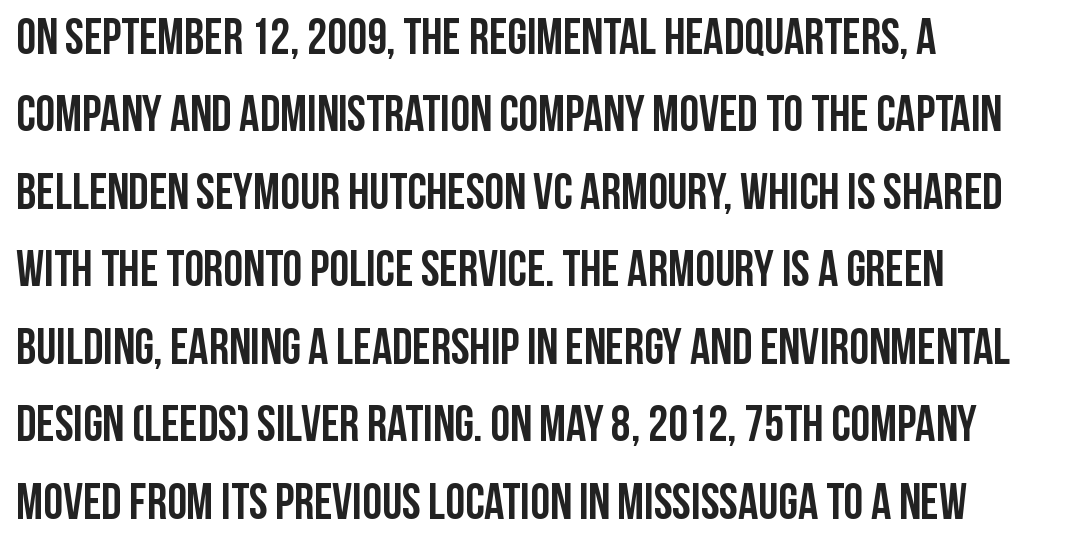
{"serif": "no", "italic": "no", "bold": "yes", "weight": "semibold", "width": "condensed", "stroke_contrast": "low", "x_height": "large", "monospaced": "no", "underline": "no", "align": "left", "line_spacing": "normal", "line_spacing_ratio": 1.55, "letter_spacing": "normal", "letter_spacing_em": 0.0, "glyph_px": 50}
